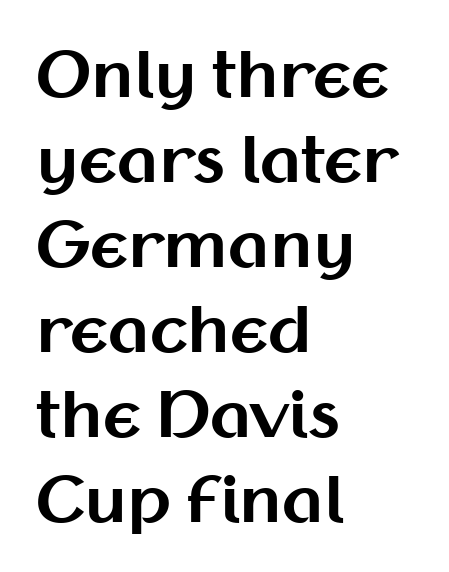
The image shows 62 px bold sans-serif type, upright; set left-aligned, normal line spacing (1.37x), normal letter spacing, not underlined; medium stroke contrast and a medium x-height.
